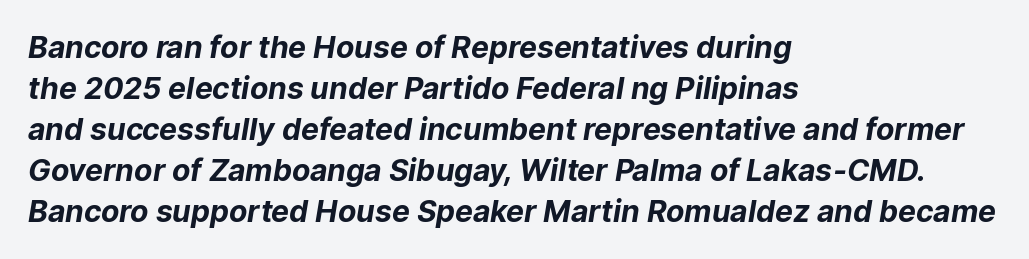
Q: Is the text bold? A: Yes.
Q: Is the typeface a serif or a sans-serif typeface? A: Sans-serif.
Q: Is the text underlined? A: No.
Q: How is the paragraph aligned? A: Left-aligned.
Q: Is the spacing between letters normal or unusually wide? A: Normal.
Q: Is the spacing between lines tight, normal or loose? A: Normal.
Q: Width (condensed, normal, or wide)? A: Normal.
Q: Stroke contrast? A: Low.
Q: x-height? A: Medium.
Q: Monospaced? A: No.
